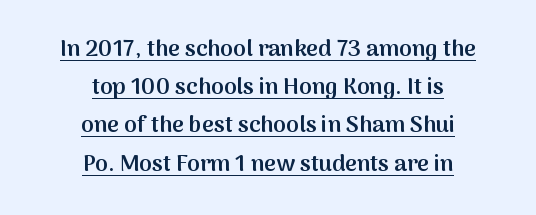
{"italic": "no", "bold": "semi", "underline": "yes", "align": "center", "line_spacing": "normal", "line_spacing_ratio": 1.66, "letter_spacing": "normal", "letter_spacing_em": 0.0, "glyph_px": 23}
